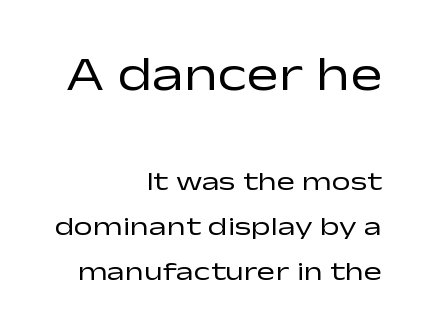
The image shows 48 px regular-weight, wide sans-serif type, upright; set right-aligned, normal line spacing (1.67x), normal letter spacing, not underlined; the first (top) block is 1.78x larger; low stroke contrast and a medium x-height.
